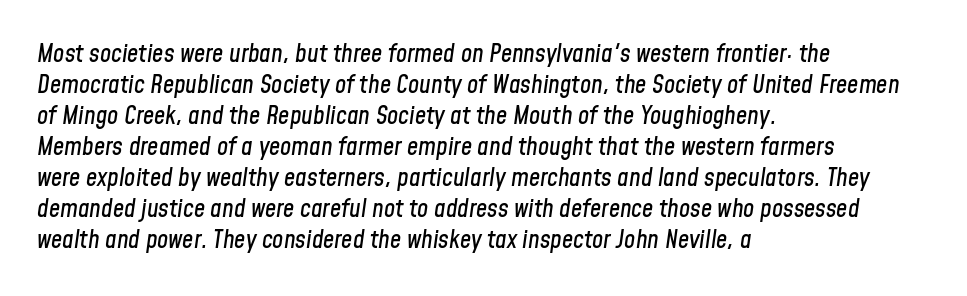
{"italic": "yes", "lean": "right", "slant_degrees": 8, "underline": "no", "align": "left", "line_spacing_ratio": 1.24, "letter_spacing": "normal", "letter_spacing_em": 0.0, "glyph_px": 25}
